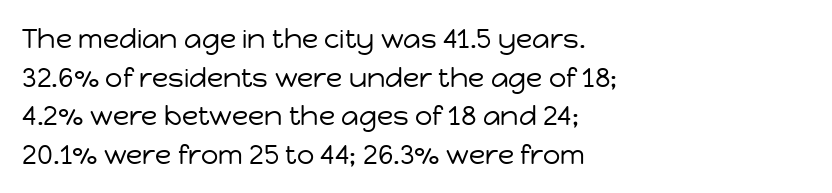
{"italic": "no", "bold": "no", "underline": "no", "align": "left", "line_spacing": "normal", "line_spacing_ratio": 1.43, "letter_spacing": "normal", "letter_spacing_em": 0.0, "glyph_px": 27}
